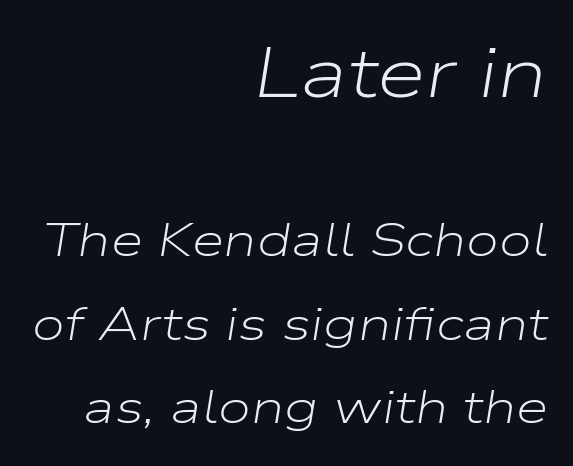
Character size in the leading block exceeds that of the trailing block. The lines in this sample share a right terminus and differ only in where they begin. In terms of posture, this sample is oblique. Is the letter spacing exaggerated? No — it looks like the ordinary default. The rendering uses natural spacing where letterforms have individual widths.
